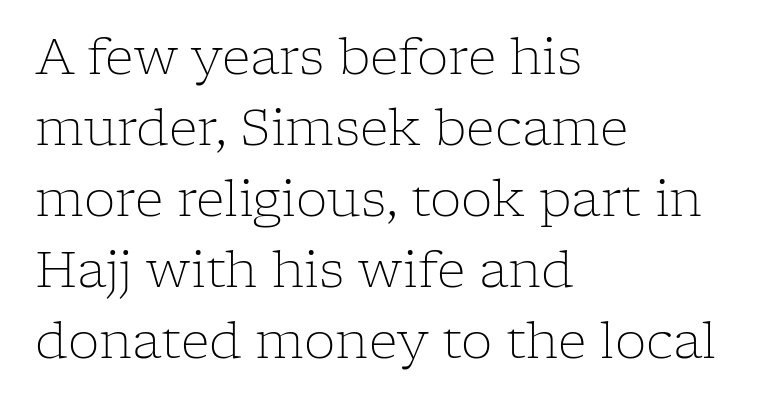
{"serif": "yes", "italic": "no", "bold": "no", "weight": "light", "width": "normal", "stroke_contrast": "low", "x_height": "medium", "monospaced": "no", "underline": "no", "align": "left", "line_spacing": "normal", "line_spacing_ratio": 1.42, "letter_spacing": "normal", "letter_spacing_em": 0.0, "glyph_px": 50}
